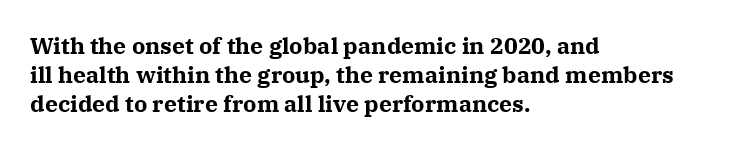
Is the block centered? No — it sits flush against the left margin. Strong, thick strokes mark this as bold type. Plain, unruled lines of type. Nothing unusual about the tracking: characters are spaced as the font intends. When letters stand straight like this, we call the style roman or upright. One glance says typical: line gaps are just what's usual.
